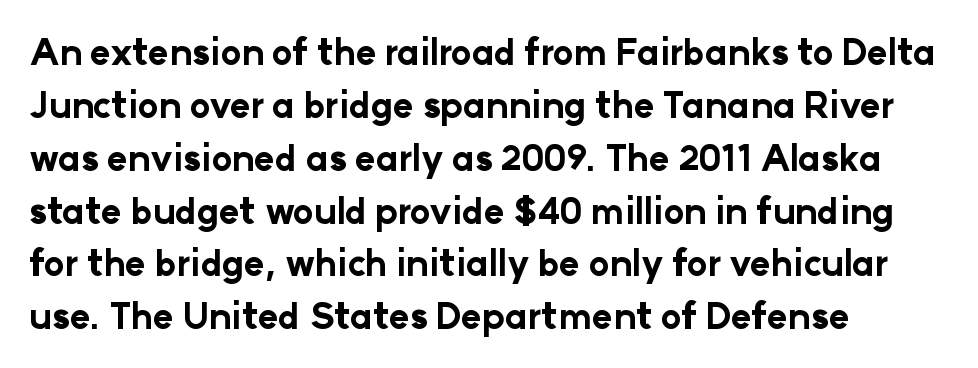
The image shows 35 px bold sans-serif type, upright; set left-aligned, normal line spacing (1.51x), normal letter spacing, not underlined; low stroke contrast and a medium x-height.
